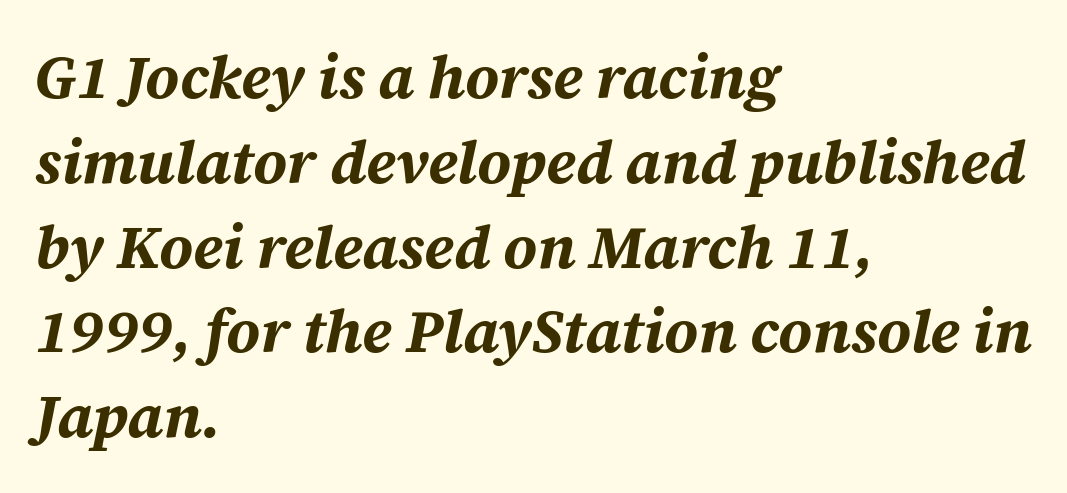
The image shows 61 px bold type, italic (leaning right); set left-aligned, normal line spacing (1.39x), normal letter spacing, not underlined; medium stroke contrast and a medium x-height.
